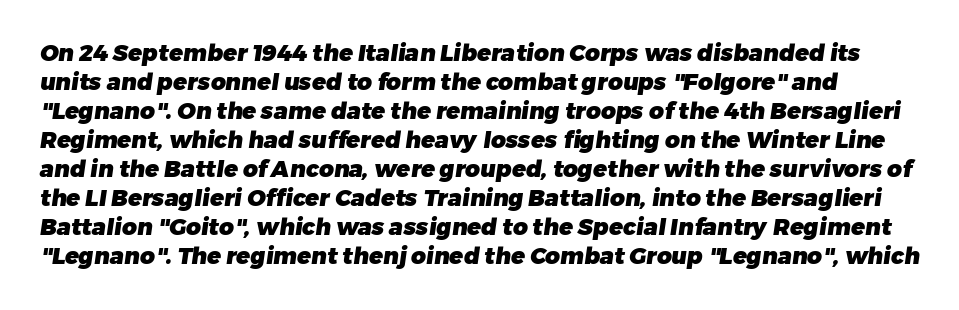
Does the leading feel generous? No, just average. Unmarked baselines from the first word to the last. Students, this is bold: see how much ink each stroke carries. How are the letters spaced? Ordinarily, with no added tracking.
